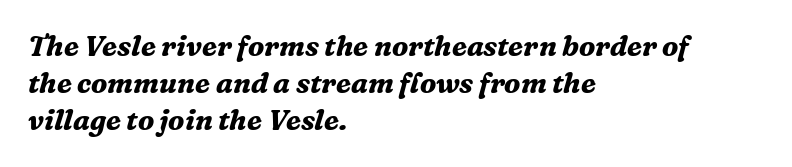
Q: Is the text bold? A: Yes.
Q: Is the text italic (slanted)? A: Yes, it leans right by about 16 degrees.
Q: Is the typeface a serif or a sans-serif typeface? A: Serif.
Q: Is the text underlined? A: No.
Q: How is the paragraph aligned? A: Left-aligned.
Q: Is the spacing between letters normal or unusually wide? A: Normal.
Q: Is the spacing between lines tight, normal or loose? A: Normal.
Q: Width (condensed, normal, or wide)? A: Normal.
Q: Stroke contrast? A: Medium.
Q: x-height? A: Medium.
Q: Monospaced? A: No.
